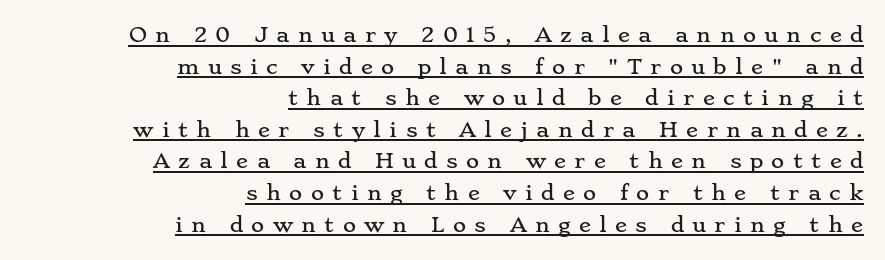
The image shows 20 px text type, upright; set right-aligned, normal line spacing (1.58x), unusually wide letter spacing (+0.42 em), underlined.
